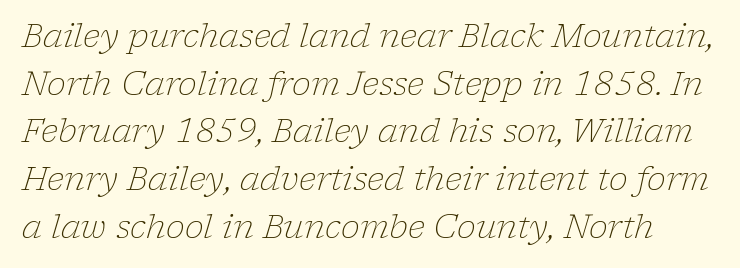
These glyphs show unthickened strokes, regular width or finer. Quick note: interline space is typical. The line texture is even and compact thanks to regular tracking. Yep, those are serifs on the letters. Here the designer chose a conventional face with non-uniform glyph widths. Characters are canted at an angle relative to the baseline's perpendicular.
